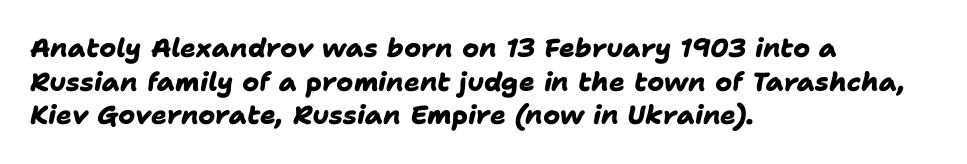
{"bold": "yes", "underline": "no", "align": "left", "line_spacing": "normal", "line_spacing_ratio": 1.29, "letter_spacing": "normal", "letter_spacing_em": 0.0, "glyph_px": 26}
